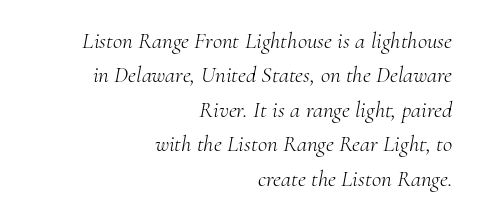
Q: Is the text bold? A: No.
Q: Is the text italic (slanted)? A: Yes, it leans right by about 10 degrees.
Q: Is the text underlined? A: No.
Q: How is the paragraph aligned? A: Right-aligned.
Q: Is the spacing between letters normal or unusually wide? A: Normal.
Q: Is the spacing between lines tight, normal or loose? A: Normal.
